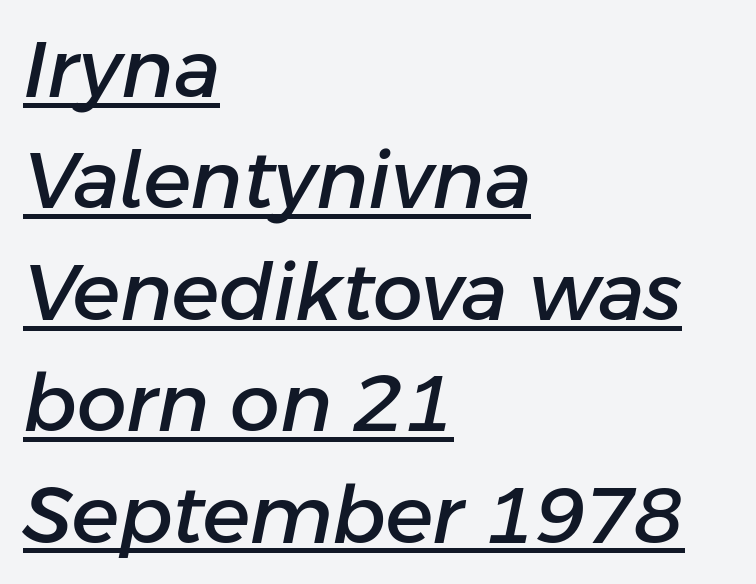
Q: Is the text italic (slanted)? A: Yes, it leans right by about 11 degrees.
Q: Is the text underlined? A: Yes.
Q: How is the paragraph aligned? A: Left-aligned.
Q: Is the spacing between letters normal or unusually wide? A: Normal.
Q: Is the spacing between lines tight, normal or loose? A: Normal.
Q: Width (condensed, normal, or wide)? A: Normal.
Q: Stroke contrast? A: Low.
Q: x-height? A: Medium.
Q: Monospaced? A: No.
